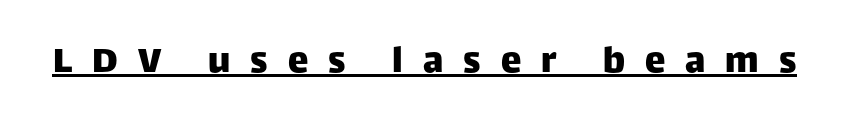
Q: Is the text italic (slanted)? A: No, it is upright.
Q: Is the typeface a serif or a sans-serif typeface? A: Sans-serif.
Q: Is the text underlined? A: Yes.
Q: Is the spacing between letters normal or unusually wide? A: Unusually wide.
Q: Width (condensed, normal, or wide)? A: Normal.
Q: Stroke contrast? A: Low.
Q: x-height? A: Large.
Q: Monospaced? A: No.
